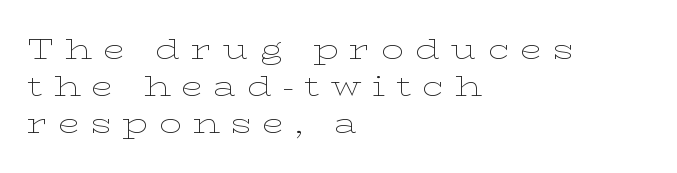
The image shows 28 px thin, wide serif type, upright; set left-aligned, normal line spacing (1.33x), unusually wide letter spacing (+0.38 em), not underlined; low stroke contrast and a medium x-height.
